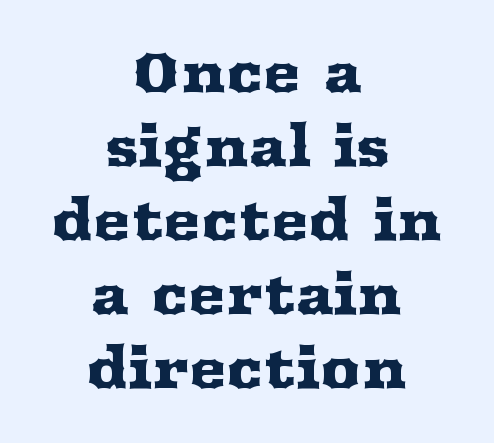
{"serif": "yes", "italic": "no", "width": "wide", "stroke_contrast": "medium", "x_height": "medium", "monospaced": "no", "underline": "no", "align": "center", "line_spacing": "normal", "line_spacing_ratio": 1.32, "letter_spacing": "normal", "letter_spacing_em": 0.0, "glyph_px": 56}
